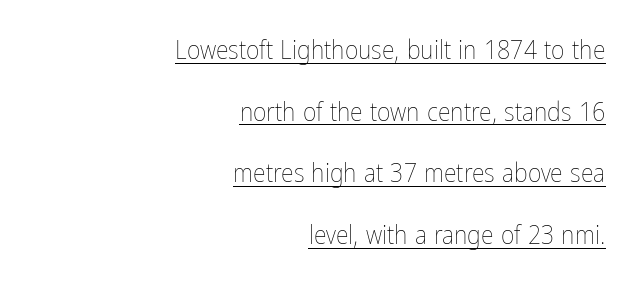
Q: Is the text bold? A: No.
Q: Is the text italic (slanted)? A: No, it is upright.
Q: Is the text underlined? A: Yes.
Q: How is the paragraph aligned? A: Right-aligned.
Q: Is the spacing between letters normal or unusually wide? A: Normal.
Q: Is the spacing between lines tight, normal or loose? A: Loose.
